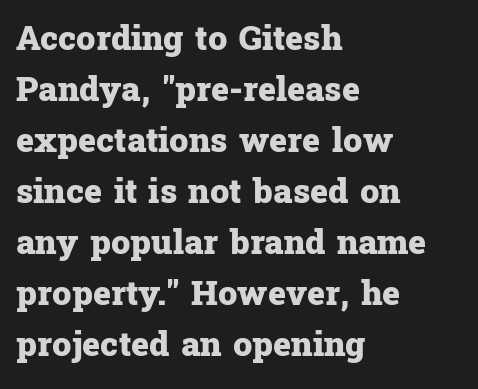
Q: Is the text bold? A: Yes.
Q: Is the text italic (slanted)? A: No, it is upright.
Q: Is the typeface a serif or a sans-serif typeface? A: Serif.
Q: Is the text underlined? A: No.
Q: How is the paragraph aligned? A: Left-aligned.
Q: Is the spacing between letters normal or unusually wide? A: Normal.
Q: Is the spacing between lines tight, normal or loose? A: Normal.
Q: Width (condensed, normal, or wide)? A: Normal.
Q: Stroke contrast? A: Low.
Q: x-height? A: Medium.
Q: Monospaced? A: No.
